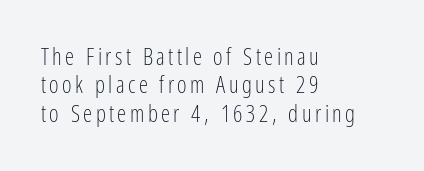
Q: Is the text bold? A: No.
Q: Is the text italic (slanted)? A: No, it is upright.
Q: Is the text underlined? A: No.
Q: How is the paragraph aligned? A: Left-aligned.
